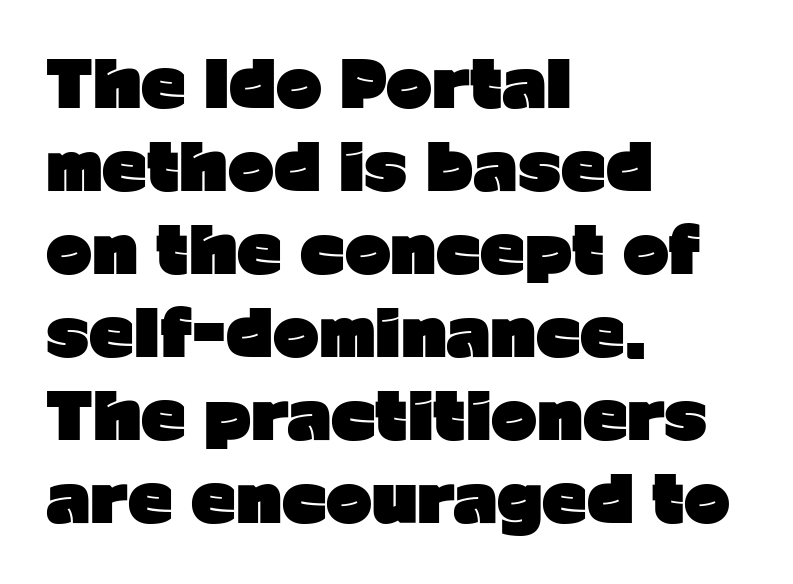
{"serif": "no", "italic": "no", "bold": "yes", "weight": "heavy", "width": "normal", "stroke_contrast": "low", "x_height": "medium", "monospaced": "no", "underline": "no", "align": "left", "line_spacing": "normal", "line_spacing_ratio": 1.34, "letter_spacing": "normal", "letter_spacing_em": 0.0, "glyph_px": 62}
